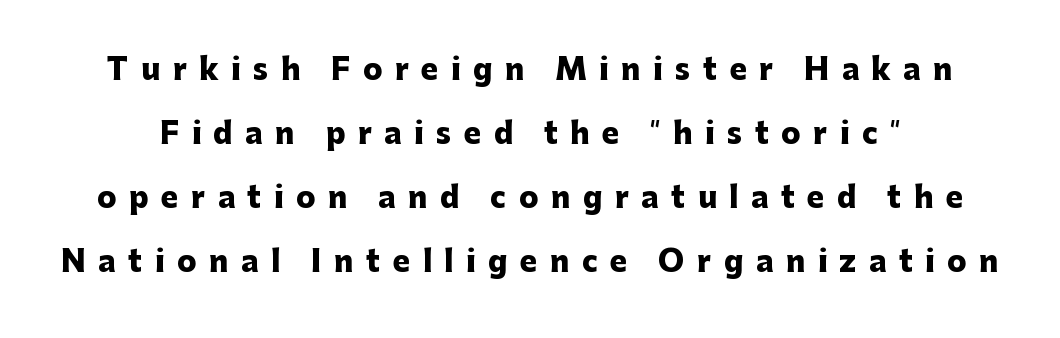
The glyphs have the mass of a bold cut. The letters are spread apart with noticeably loose tracking. Ordinary non-slanted type is in use. Proportional: the letters do not fall into vertical columns. Bare-footed words on every line.
